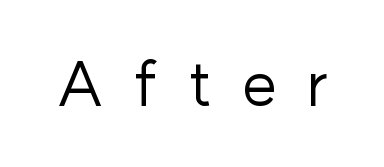
The image shows 62 px regular-weight sans-serif type, upright; set unusually wide letter spacing (+0.46 em), not underlined; low stroke contrast and a medium x-height.
